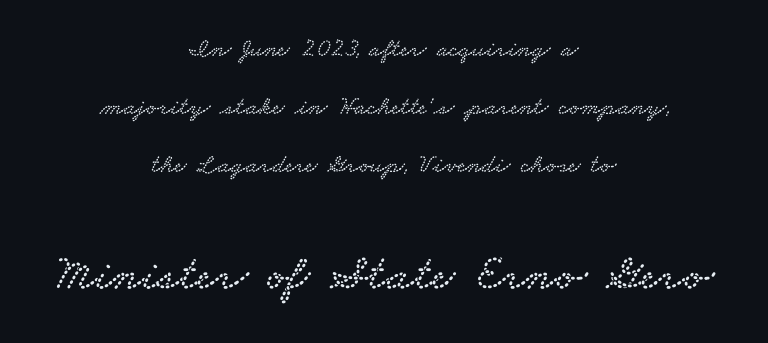
The image shows 51 px wide type; set centered, loose line spacing (2.23x), normal letter spacing, not underlined; the second (bottom) block is 1.96x larger; low stroke contrast and a small x-height.
